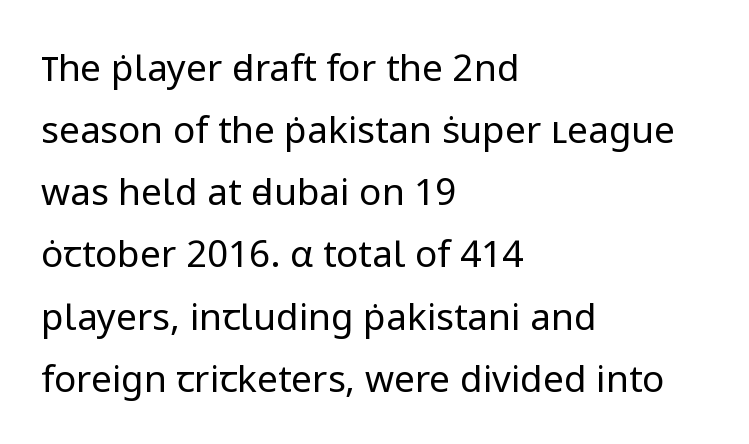
{"serif": "no", "italic": "no", "bold": "no", "weight": "regular", "width": "normal", "stroke_contrast": "low", "x_height": "medium", "monospaced": "no", "underline": "no", "align": "left", "line_spacing": "normal", "line_spacing_ratio": 1.68, "letter_spacing": "normal", "letter_spacing_em": 0.0, "glyph_px": 37}
